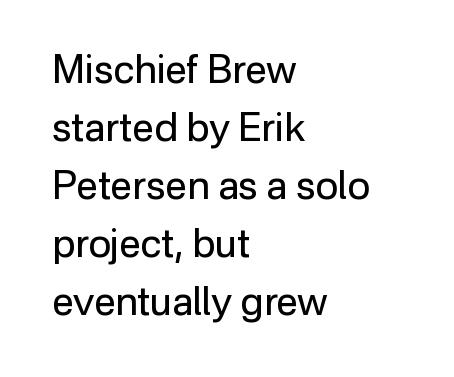
{"serif": "no", "italic": "no", "bold": "no", "weight": "regular", "width": "normal", "stroke_contrast": "low", "x_height": "medium", "monospaced": "no", "underline": "no", "align": "left", "line_spacing": "normal", "line_spacing_ratio": 1.49, "letter_spacing": "normal", "letter_spacing_em": 0.0, "glyph_px": 39}
